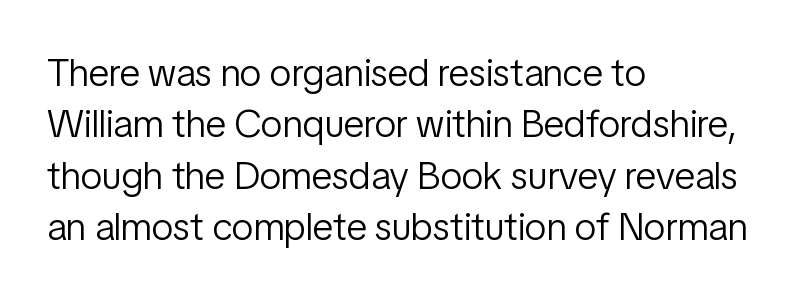
Q: Is the text bold? A: No.
Q: Is the text italic (slanted)? A: No, it is upright.
Q: Is the typeface a serif or a sans-serif typeface? A: Sans-serif.
Q: Is the text underlined? A: No.
Q: How is the paragraph aligned? A: Left-aligned.
Q: Is the spacing between letters normal or unusually wide? A: Normal.
Q: Is the spacing between lines tight, normal or loose? A: Normal.
Q: Width (condensed, normal, or wide)? A: Condensed.
Q: Stroke contrast? A: Low.
Q: x-height? A: Medium.
Q: Monospaced? A: No.
